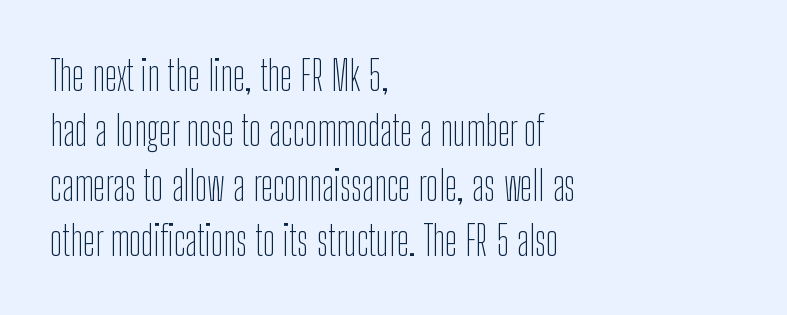
{"serif": "no", "italic": "no", "bold": "no", "weight": "thin", "width": "condensed", "stroke_contrast": "low", "x_height": "medium", "monospaced": "no", "underline": "no", "align": "left", "line_spacing": "normal", "line_spacing_ratio": 1.34, "letter_spacing": "normal", "letter_spacing_em": 0.0, "glyph_px": 41}
